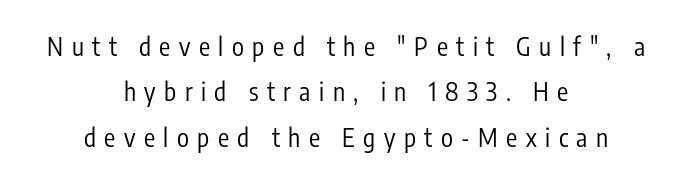
Summary of weight: not heavy and not bold. The passage shown is not underscored anywhere. Does the copy run flush right? No — it is centered line by line. When letters stand straight like this, we call the style roman or upright.
